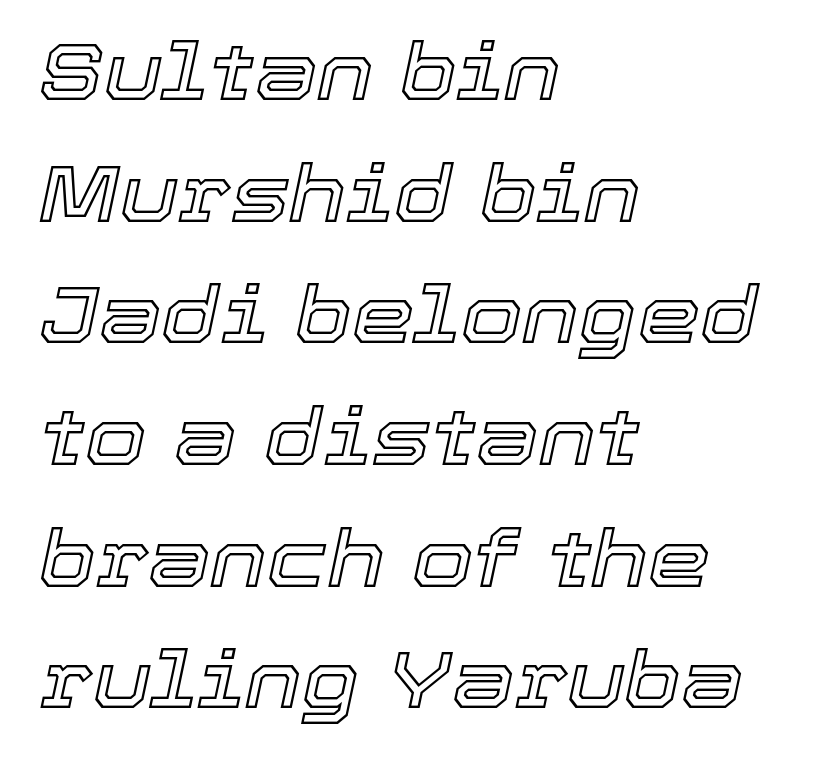
The image shows 79 px text type, italic (leaning right); set left-aligned, normal line spacing (1.54x), normal letter spacing, not underlined; a medium x-height.
